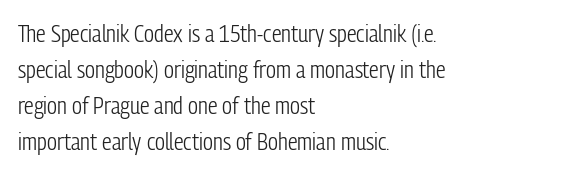
{"italic": "no", "bold": "no", "underline": "no", "align": "left", "line_spacing": "normal", "line_spacing_ratio": 1.5, "letter_spacing": "normal", "letter_spacing_em": 0.0, "glyph_px": 24}
